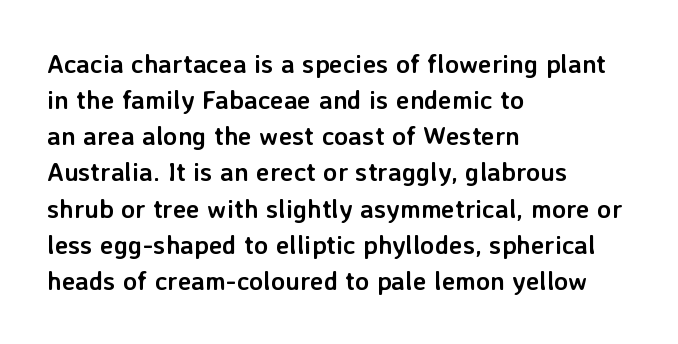
The image shows 26 px bold type, upright; set left-aligned, normal line spacing (1.39x), normal letter spacing, not underlined.
